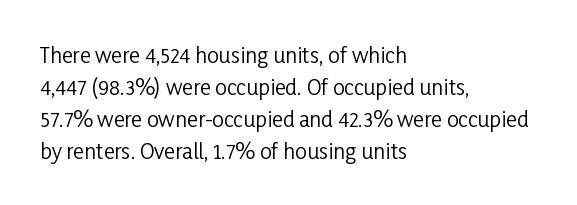
Vertical strokes here are truly vertical. The paragraph has a hard left edge and a soft right edge. The rendering uses a moderate line-height, typical for paragraphs. The cut favours lightness, reaching ordinary text weight at its darkest.
